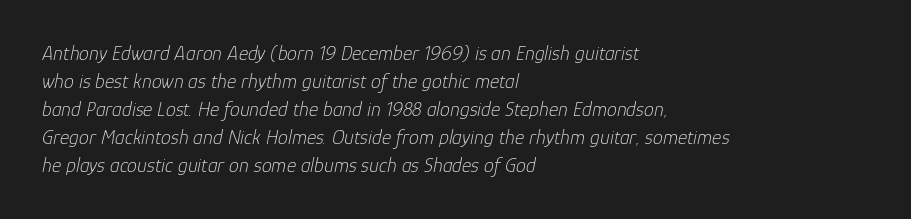
Each line starts at the same left margin while the right side varies. Heft: none added — not bold. Default kerning and tracking; the words read as compact shapes. Honestly, the row spacing looks completely unremarkable. Glance below the letters and you will spot only blank space.
